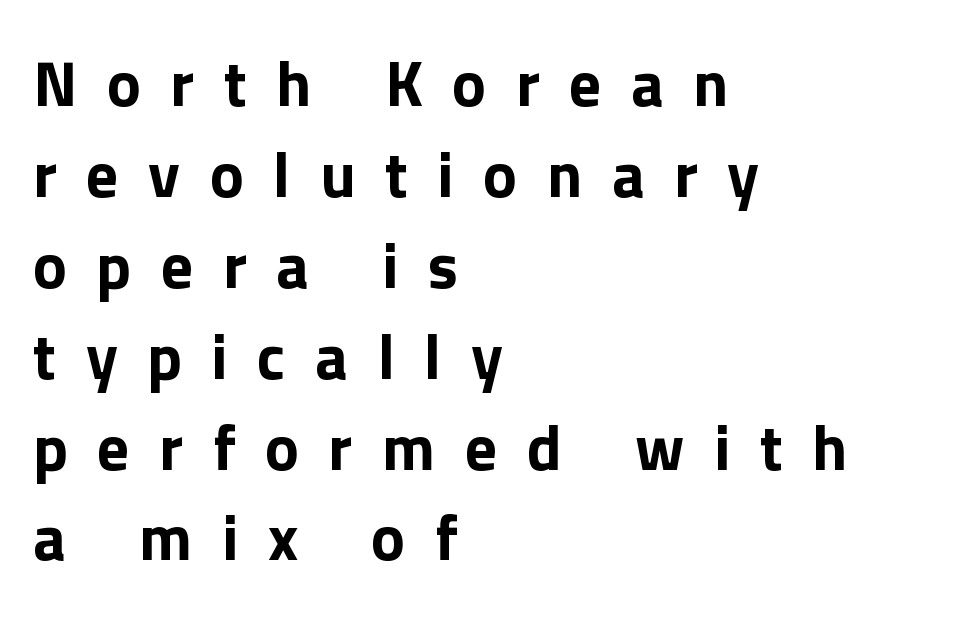
Q: Is the text bold? A: Yes.
Q: Is the text italic (slanted)? A: No, it is upright.
Q: Is the typeface a serif or a sans-serif typeface? A: Sans-serif.
Q: Is the text underlined? A: No.
Q: How is the paragraph aligned? A: Left-aligned.
Q: Is the spacing between letters normal or unusually wide? A: Unusually wide.
Q: Is the spacing between lines tight, normal or loose? A: Normal.
Q: Width (condensed, normal, or wide)? A: Normal.
Q: x-height? A: Medium.
Q: Monospaced? A: No.
